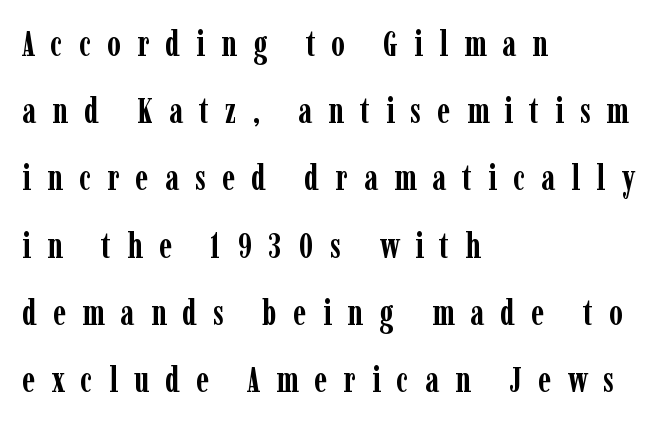
These lines are rendered in a variable-pitch font. Anything drawn beneath the words? Only blank space. Nope, not italic — everything's standing straight. Reading down the block, your eye returns to a fixed left position each line. Weight: bold. Short note: letters widely spaced.
